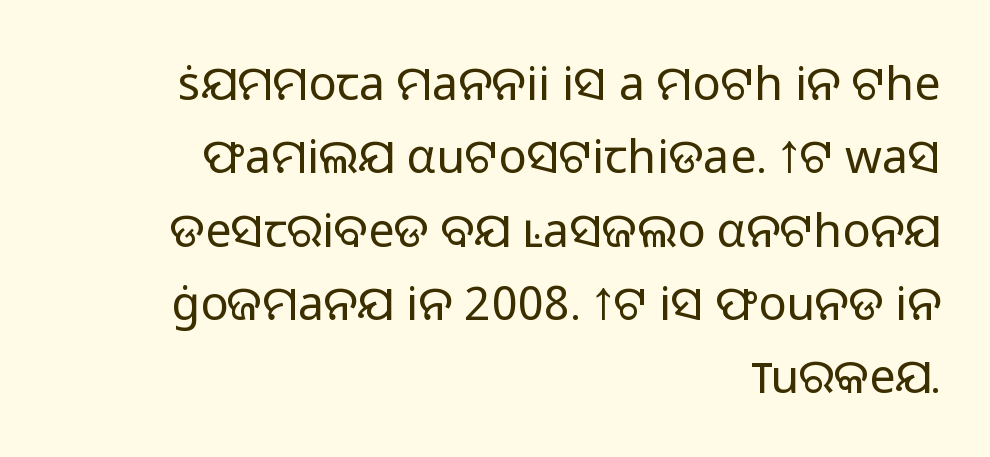
The image shows 47 px light sans-serif type, upright; set right-aligned, normal line spacing (1.56x), normal letter spacing, not underlined; low stroke contrast and a medium x-height.
